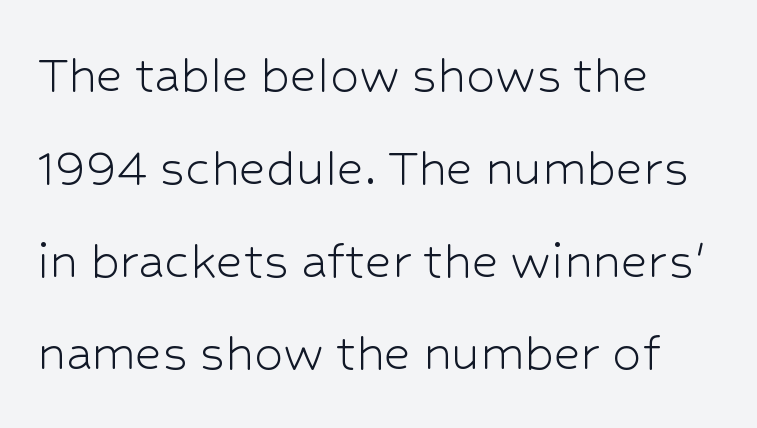
Glance below the letters and you will spot only blank space. The paragraph shown leans on its left margin. Vertically, the passage feels balanced, rows spaced as you'd expect. Think standard paragraph weight, or any step lighter than that. You can tell it's not italic because the verticals are truly vertical. Letterform terminals end flat and unadorned throughout the passage.
